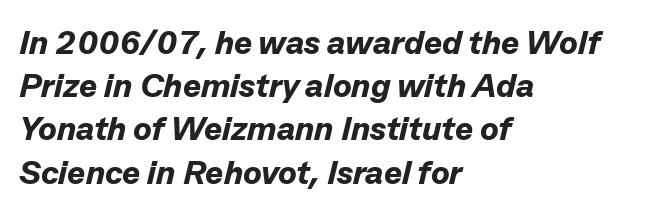
{"italic": "yes", "lean": "right", "slant_degrees": 13, "bold": "yes", "weight": "bold", "width": "normal", "stroke_contrast": "low", "x_height": "medium", "monospaced": "no", "underline": "no", "align": "left", "line_spacing": "normal", "line_spacing_ratio": 1.27, "letter_spacing": "normal", "letter_spacing_em": 0.0, "glyph_px": 34}
